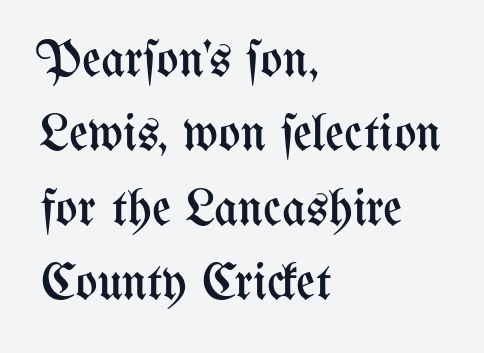
The rendering uses natural spacing where letterforms have individual widths. Beneath every word, the page is bare. The typeface has the unassuming heft of standard copy or less. Quick note: interline space is typical.
